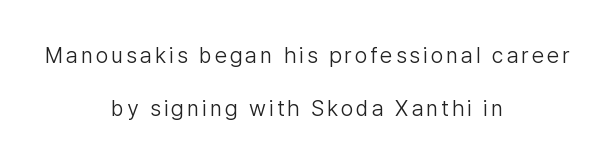
{"italic": "no", "bold": "no", "underline": "no", "align": "center", "line_spacing": "loose", "line_spacing_ratio": 2.39, "glyph_px": 22}
